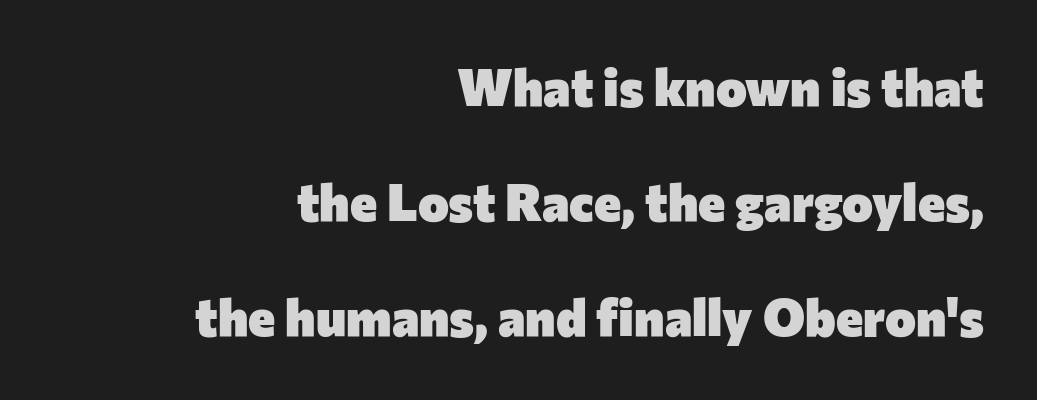
Typeset ragged left — the right edge is the straight one. This is heavy type, rendered in bold. The strip under each line holds only bare page. The space between consecutive lines is lavish. The passage shown is typed in a proportional face where columns would drift.
